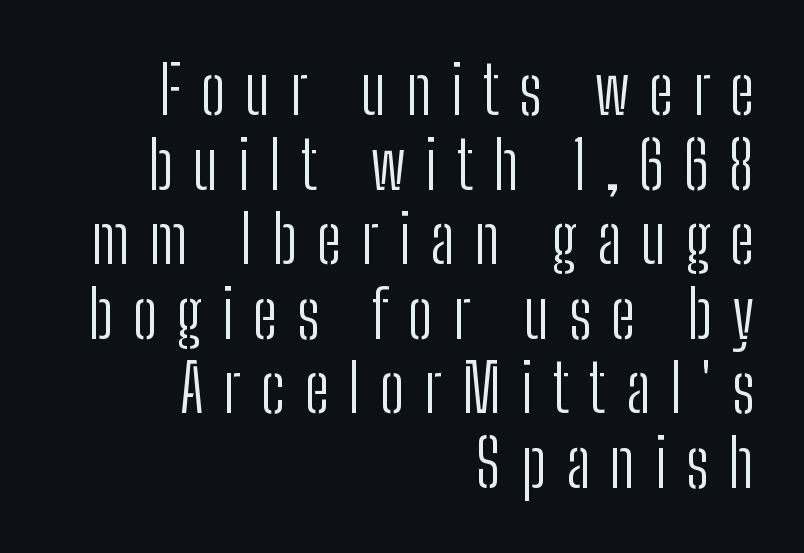
Here the designer chose a conventional face with non-uniform glyph widths. Lines of text with bare space underneath. Horizontally, the lines are justified to the trailing edge only. Examine the stroke ends and you'll find no serifs.
